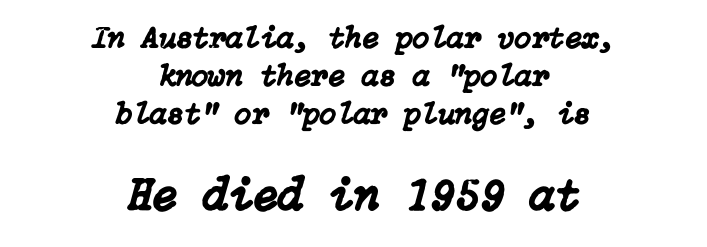
Q: Is the text italic (slanted)? A: Yes, it leans right by about 15 degrees.
Q: Is the text underlined? A: No.
Q: How is the paragraph aligned? A: Centered.
Q: Is the spacing between letters normal or unusually wide? A: Normal.
Q: Which block of text is set in a larger size, the first (top) or the second (bottom)? A: The second (bottom) one.
Q: Width (condensed, normal, or wide)? A: Normal.
Q: Stroke contrast? A: Low.
Q: x-height? A: Medium.
